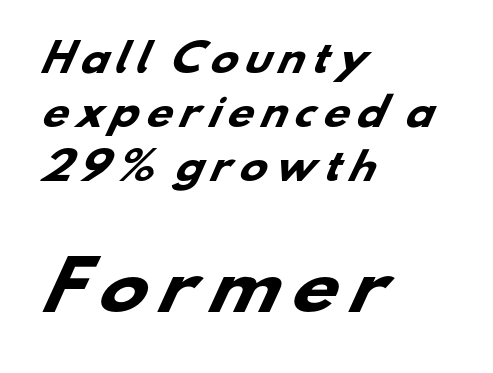
{"serif": "no", "bold": "yes", "weight": "heavy", "width": "wide", "stroke_contrast": "low", "x_height": "small", "monospaced": "no", "underline": "no", "align": "left", "line_spacing": "normal", "line_spacing_ratio": 1.46, "larger_block": "second", "size_ratio": 1.76, "glyph_px": 65}
